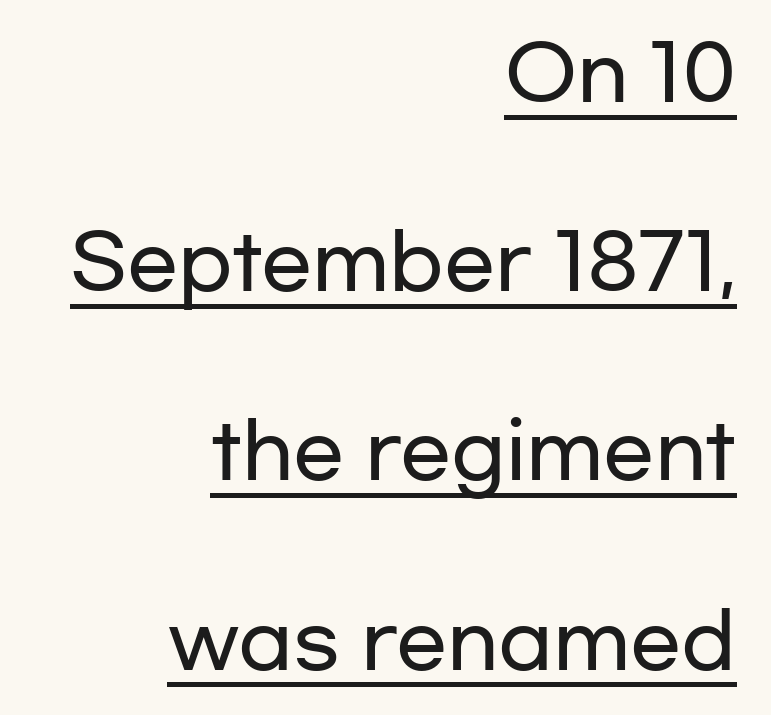
The image shows 76 px wide sans-serif type, upright; set right-aligned, loose line spacing (2.49x), normal letter spacing, underlined; low stroke contrast and a medium x-height.
